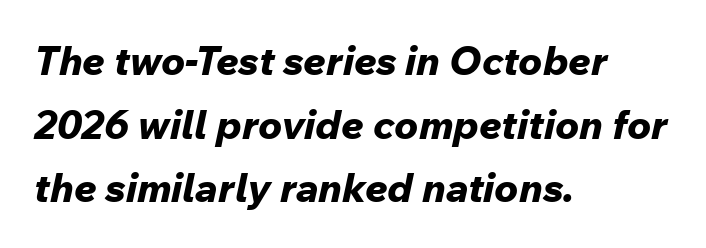
{"italic": "yes", "lean": "right", "slant_degrees": 12, "bold": "yes", "weight": "bold", "width": "normal", "stroke_contrast": "low", "x_height": "medium", "monospaced": "no", "underline": "no", "align": "left", "line_spacing": "normal", "line_spacing_ratio": 1.59, "letter_spacing": "normal", "letter_spacing_em": 0.0, "glyph_px": 40}
